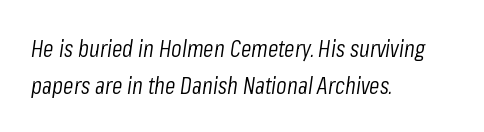
Q: Is the text bold? A: No.
Q: Is the text italic (slanted)? A: Yes, it leans right by about 8 degrees.
Q: Is the text underlined? A: No.
Q: How is the paragraph aligned? A: Left-aligned.
Q: Is the spacing between letters normal or unusually wide? A: Normal.
Q: Is the spacing between lines tight, normal or loose? A: Normal.
